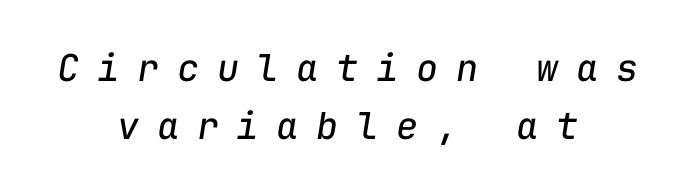
{"italic": "yes", "lean": "right", "slant_degrees": 9, "bold": "no", "weight": "regular", "width": "normal", "stroke_contrast": "low", "x_height": "medium", "monospaced": "yes", "underline": "no", "align": "center", "line_spacing": "normal", "line_spacing_ratio": 1.56, "letter_spacing": "wide", "letter_spacing_em": 0.48, "glyph_px": 37}
